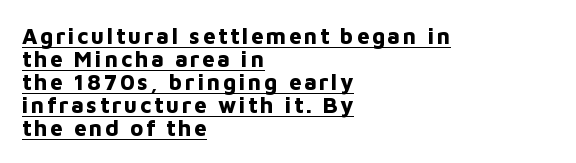
Quick note: interline space is minimal. Italic? Not at all — the glyphs are vertical. These lines carry a lot of weight — the face is fully bold. Underline: present. Left-aligned paragraph, ragged on the right.
